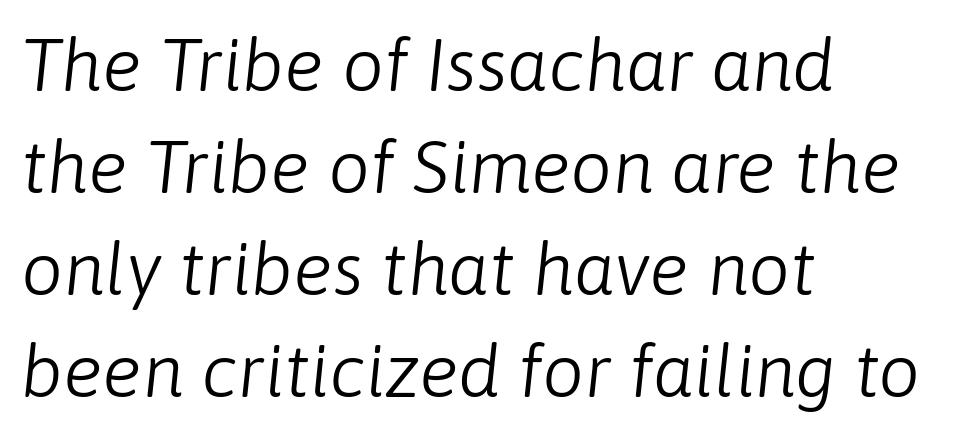
{"italic": "yes", "lean": "right", "slant_degrees": 6, "bold": "no", "weight": "light", "width": "normal", "stroke_contrast": "low", "x_height": "medium", "monospaced": "no", "underline": "no", "align": "left", "line_spacing": "normal", "line_spacing_ratio": 1.38, "letter_spacing": "normal", "letter_spacing_em": 0.0, "glyph_px": 74}
